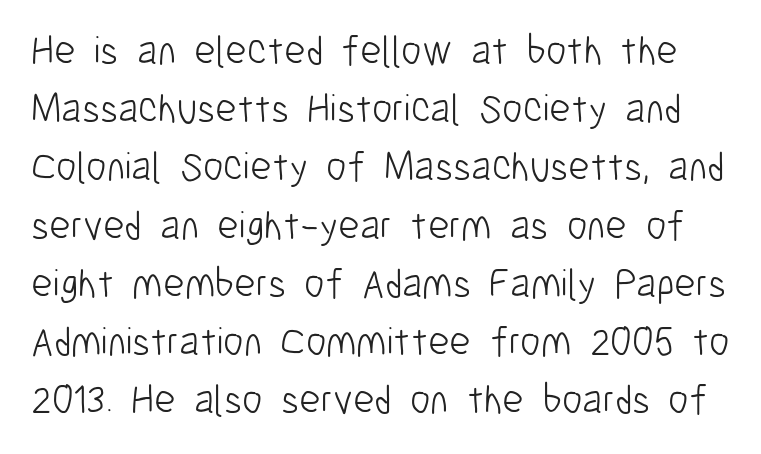
Q: Is the text bold? A: No.
Q: Is the text italic (slanted)? A: No, it is upright.
Q: Is the typeface a serif or a sans-serif typeface? A: Sans-serif.
Q: Is the text underlined? A: No.
Q: Is the spacing between letters normal or unusually wide? A: Normal.
Q: Is the spacing between lines tight, normal or loose? A: Normal.
Q: Width (condensed, normal, or wide)? A: Condensed.
Q: Stroke contrast? A: Low.
Q: x-height? A: Medium.
Q: Monospaced? A: No.
